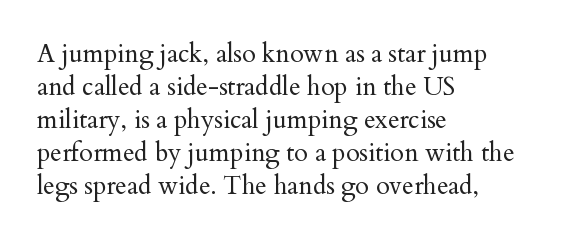
{"italic": "no", "bold": "no", "underline": "no", "align": "left", "line_spacing": "normal", "line_spacing_ratio": 1.32, "letter_spacing": "normal", "letter_spacing_em": 0.0, "glyph_px": 25}
